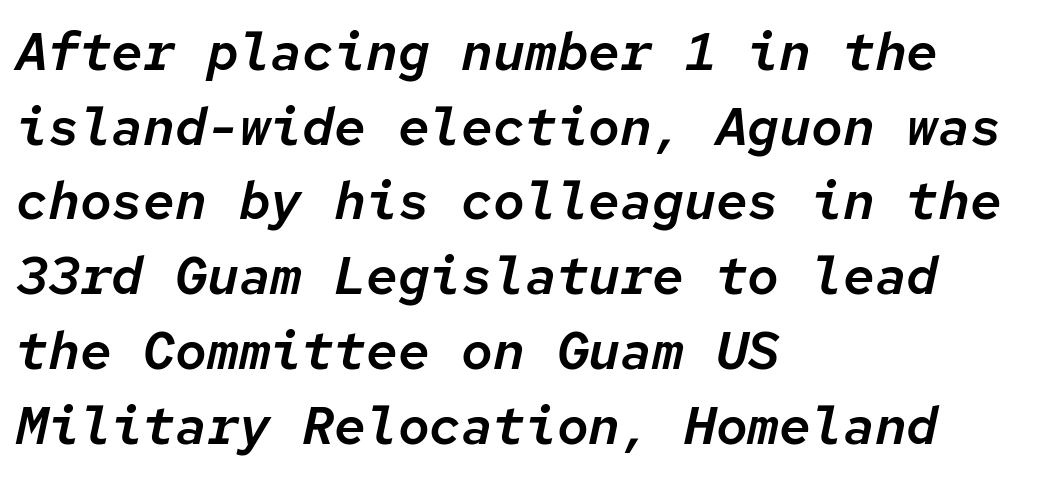
Q: Is the text italic (slanted)? A: Yes, it leans right by about 12 degrees.
Q: Is the text underlined? A: No.
Q: How is the paragraph aligned? A: Left-aligned.
Q: Is the spacing between letters normal or unusually wide? A: Normal.
Q: Is the spacing between lines tight, normal or loose? A: Normal.
Q: Width (condensed, normal, or wide)? A: Normal.
Q: Stroke contrast? A: Low.
Q: x-height? A: Medium.
Q: Monospaced? A: Yes.
